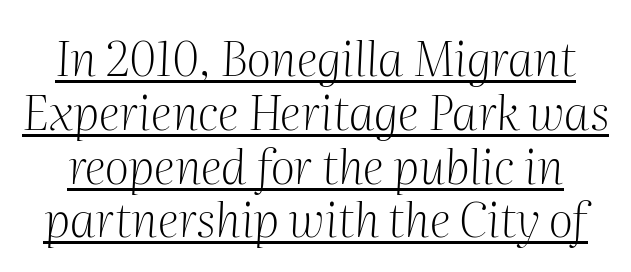
The letters carry serifs — small finishing strokes at the ends of their stems. On a weight scale, this lands at 450 or below. Each letter keeps its own natural width here, so spacing adapts to shape. Inter-character spacing is left at the font's built-in metrics.
